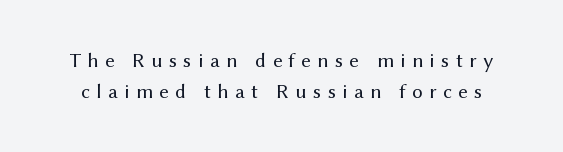
{"italic": "no", "bold": "no", "underline": "no", "line_spacing": "normal", "line_spacing_ratio": 1.46, "letter_spacing": "wide", "letter_spacing_em": 0.3, "glyph_px": 21}
